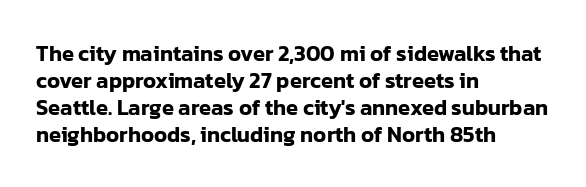
Is the block centered? No — it sits flush against the left margin. Beneath every word, the page is bare. What stands out about the letter spacing? Nothing — it is the standard amount. The lettering stays uniformly vertical, giving the passage a roman look.
